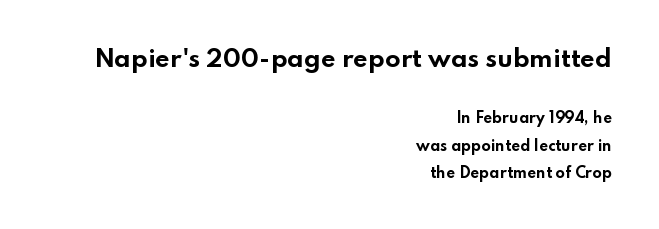
The image shows 23 px bold type, upright; set right-aligned, loose line spacing (1.95x), normal letter spacing, not underlined; the first (top) block is 1.64x larger.
